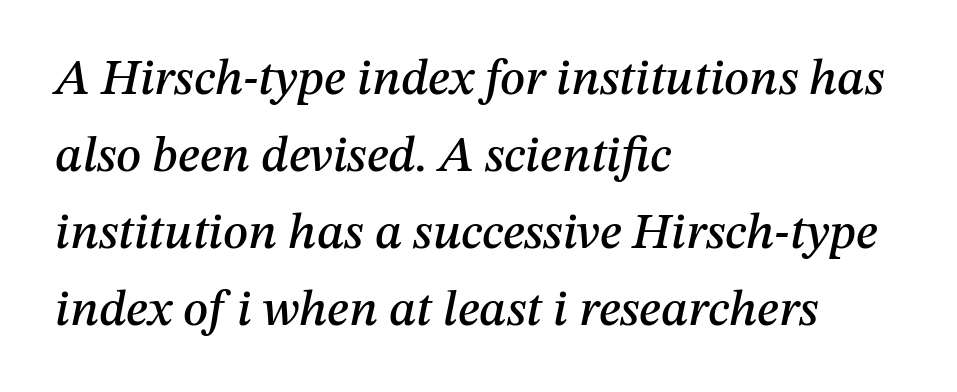
Character widths vary here, with narrow letters taking less room than wide ones. This sample uses plain, unmodified letter spacing. Beneath every word, the page is bare. Horizontal bands of white between lines are of average thickness. The typesetter chose a ragged-right arrangement here.
